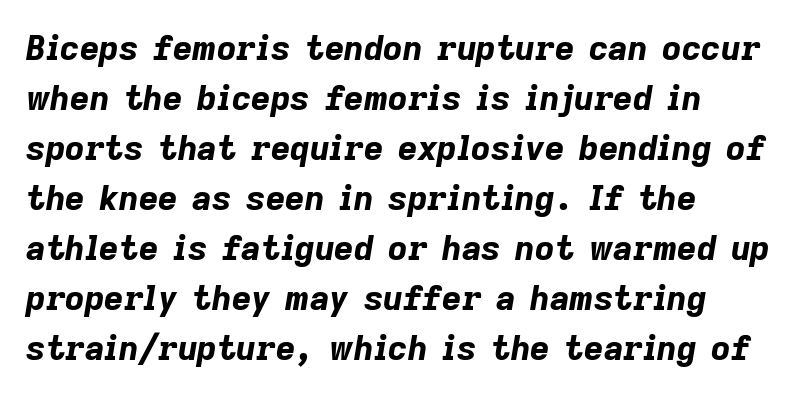
{"italic": "yes", "lean": "right", "slant_degrees": 9, "bold": "yes", "weight": "bold", "width": "normal", "stroke_contrast": "low", "x_height": "medium", "monospaced": "no", "underline": "no", "align": "left", "line_spacing": "normal", "line_spacing_ratio": 1.47, "letter_spacing": "normal", "letter_spacing_em": 0.0, "glyph_px": 34}
